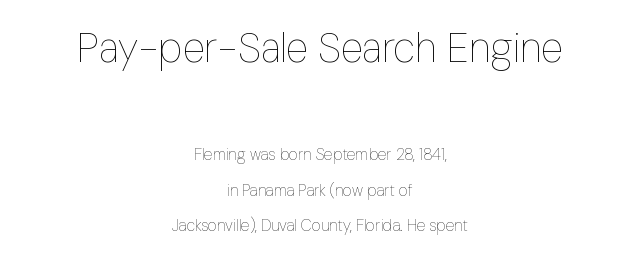
Q: Is the text bold? A: No.
Q: Is the text italic (slanted)? A: No, it is upright.
Q: Is the text underlined? A: No.
Q: How is the paragraph aligned? A: Centered.
Q: Is the spacing between letters normal or unusually wide? A: Normal.
Q: Is the spacing between lines tight, normal or loose? A: Loose.
Q: Which block of text is set in a larger size, the first (top) or the second (bottom)? A: The first (top) one.
Q: Width (condensed, normal, or wide)? A: Condensed.
Q: Stroke contrast? A: Low.
Q: x-height? A: Medium.
Q: Monospaced? A: No.
